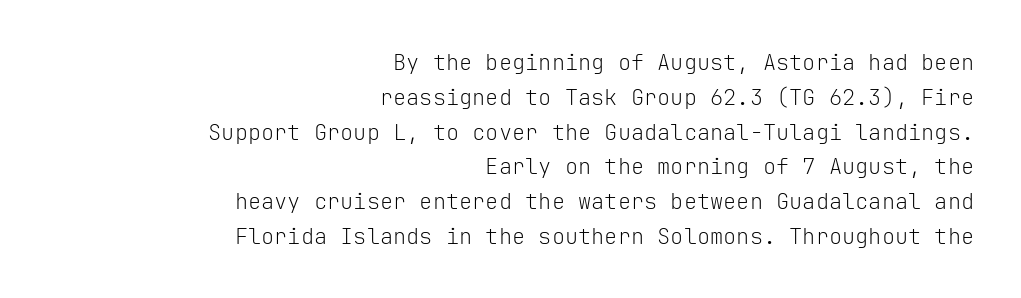
{"italic": "no", "bold": "no", "underline": "no", "align": "right", "line_spacing": "normal", "line_spacing_ratio": 1.58, "letter_spacing": "normal", "letter_spacing_em": 0.0, "glyph_px": 22}
